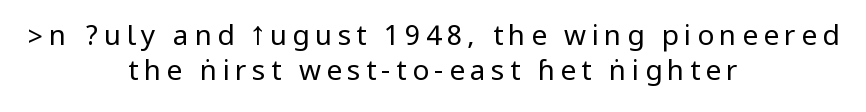
{"serif": "no", "italic": "no", "bold": "no", "weight": "regular", "width": "condensed", "stroke_contrast": "low", "underline": "no", "align": "center", "line_spacing": "normal", "line_spacing_ratio": 1.26, "glyph_px": 28}
